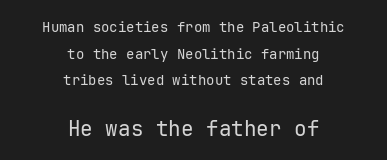
Letters have the restrained weight of plain body copy at most. You can tell it's not italic because the verticals are truly vertical. In terms of leading, this rendering errs on the spacious side. Block two is the big one; block one sits smaller above it. Letter spacing: default.
